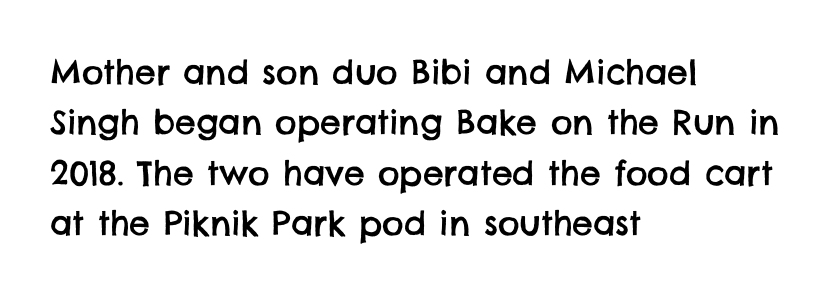
The image shows 33 px sans-serif type; set left-aligned, normal line spacing (1.53x), normal letter spacing, not underlined; low stroke contrast and a large x-height.
